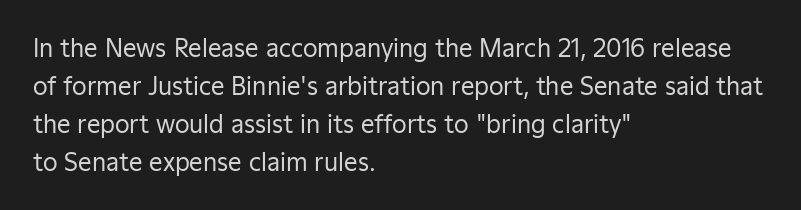
The image shows 24 px text type, upright; set left-aligned, normal line spacing (1.58x), normal letter spacing, not underlined.
